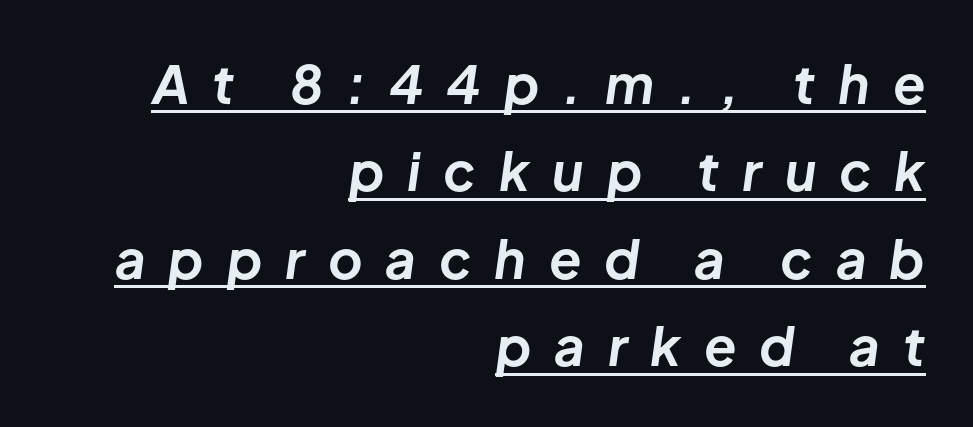
{"italic": "yes", "lean": "right", "slant_degrees": 8, "bold": "yes", "weight": "bold", "width": "normal", "stroke_contrast": "low", "x_height": "medium", "monospaced": "no", "underline": "yes", "align": "right", "line_spacing": "normal", "line_spacing_ratio": 1.65, "letter_spacing": "wide", "letter_spacing_em": 0.43, "glyph_px": 53}
